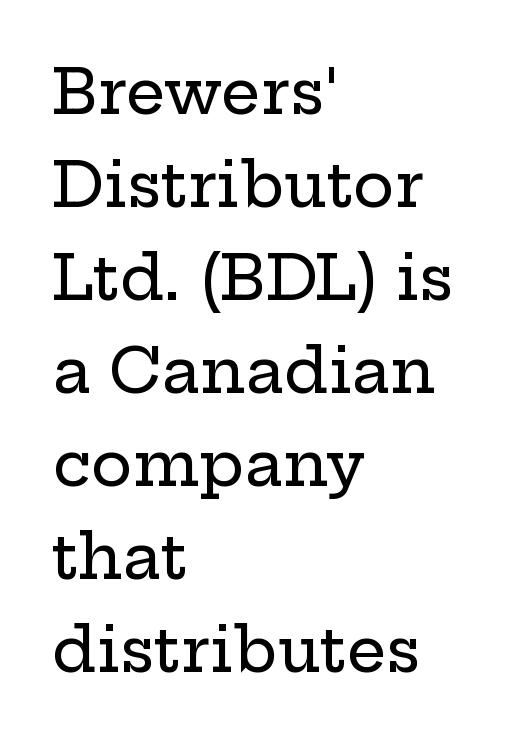
The typeface chosen for these lines features serifs. A typesetter would call this leading conventional body-copy spacing. Check the space under the baseline: it is left empty. Casual observation: everything's shoved over to the left.
